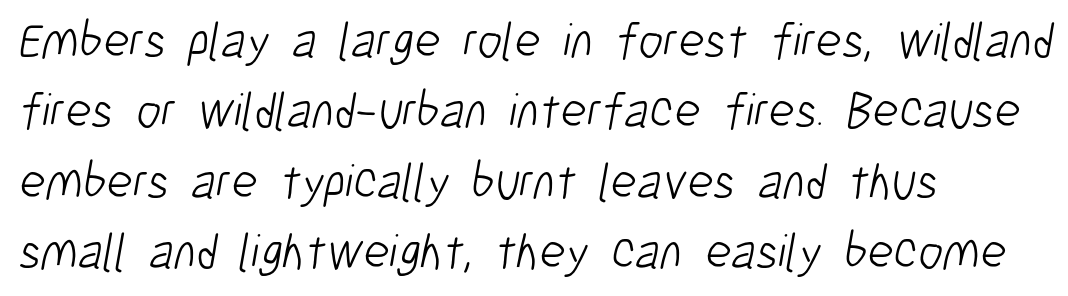
Q: Is the text bold? A: No.
Q: Is the typeface a serif or a sans-serif typeface? A: Sans-serif.
Q: Is the text underlined? A: No.
Q: How is the paragraph aligned? A: Left-aligned.
Q: Is the spacing between letters normal or unusually wide? A: Normal.
Q: Is the spacing between lines tight, normal or loose? A: Normal.
Q: Width (condensed, normal, or wide)? A: Condensed.
Q: Stroke contrast? A: Low.
Q: x-height? A: Medium.
Q: Monospaced? A: No.
